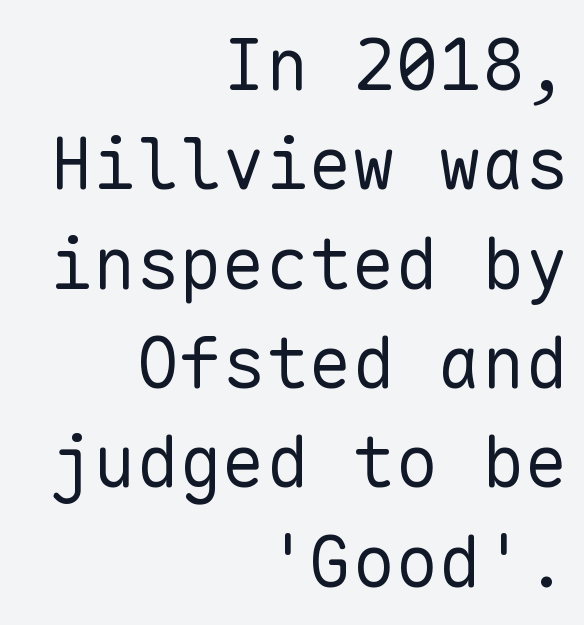
The image shows 72 px regular-weight sans-serif type, upright, monospaced; set right-aligned, normal line spacing (1.38x), normal letter spacing, not underlined; low stroke contrast and a medium x-height.
